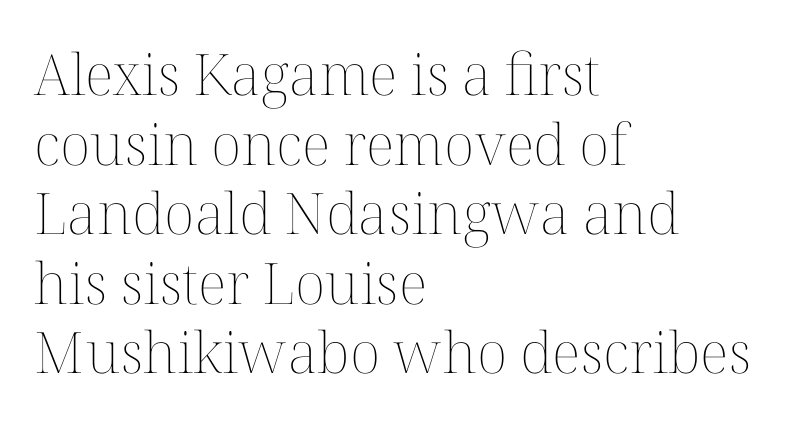
Is the type heavy? It reads as light-to-regular instead. Posture: upright roman. Teacher's note: observe the even left margin — that is flush-left alignment. Spacing between characters is what you'd get straight out of the box.
